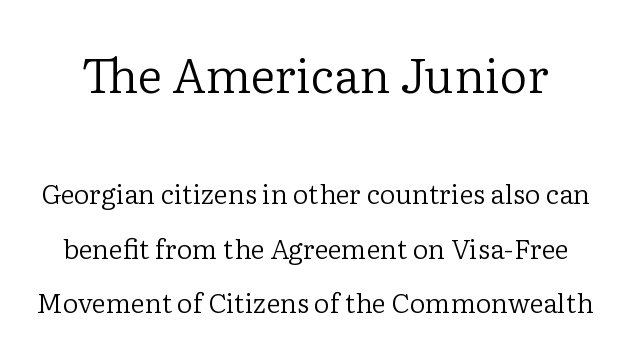
{"serif": "yes", "italic": "no", "bold": "no", "weight": "regular", "width": "normal", "stroke_contrast": "low", "x_height": "medium", "monospaced": "no", "underline": "no", "line_spacing": "loose", "line_spacing_ratio": 2.03, "letter_spacing": "normal", "letter_spacing_em": 0.0, "larger_block": "first", "size_ratio": 1.78, "glyph_px": 48}
